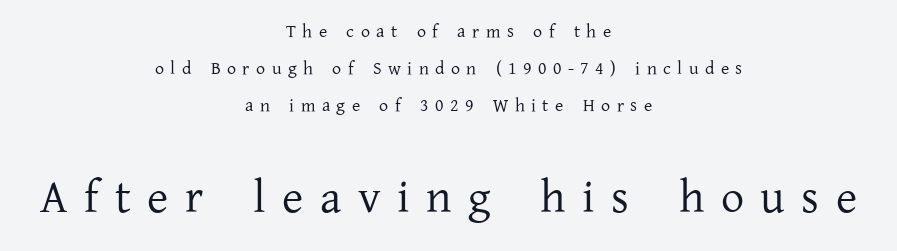
Which chunk is bigger? The second one — the bottom block dwarfs the top. To sum up the face: it has serifs. Line spacing here is loose. Each letter keeps its own natural width here, so spacing adapts to shape. Characters follow at a spacing far wider than the type designer built in.
